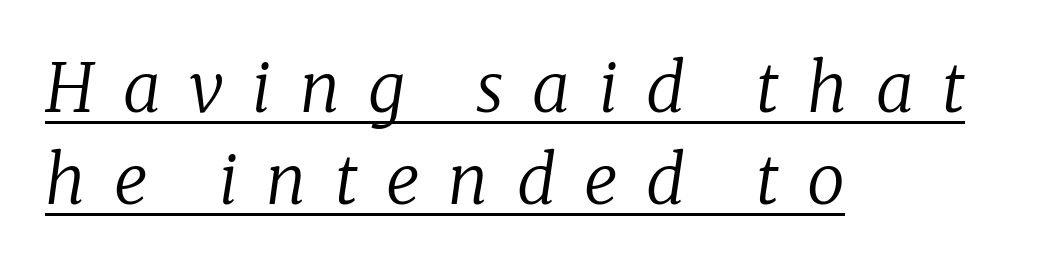
Q: Is the text bold? A: No.
Q: Is the text italic (slanted)? A: Yes, it leans right by about 8 degrees.
Q: Is the typeface a serif or a sans-serif typeface? A: Serif.
Q: Is the text underlined? A: Yes.
Q: How is the paragraph aligned? A: Left-aligned.
Q: Is the spacing between letters normal or unusually wide? A: Unusually wide.
Q: Is the spacing between lines tight, normal or loose? A: Normal.
Q: Width (condensed, normal, or wide)? A: Normal.
Q: Stroke contrast? A: Low.
Q: x-height? A: Medium.
Q: Monospaced? A: No.
